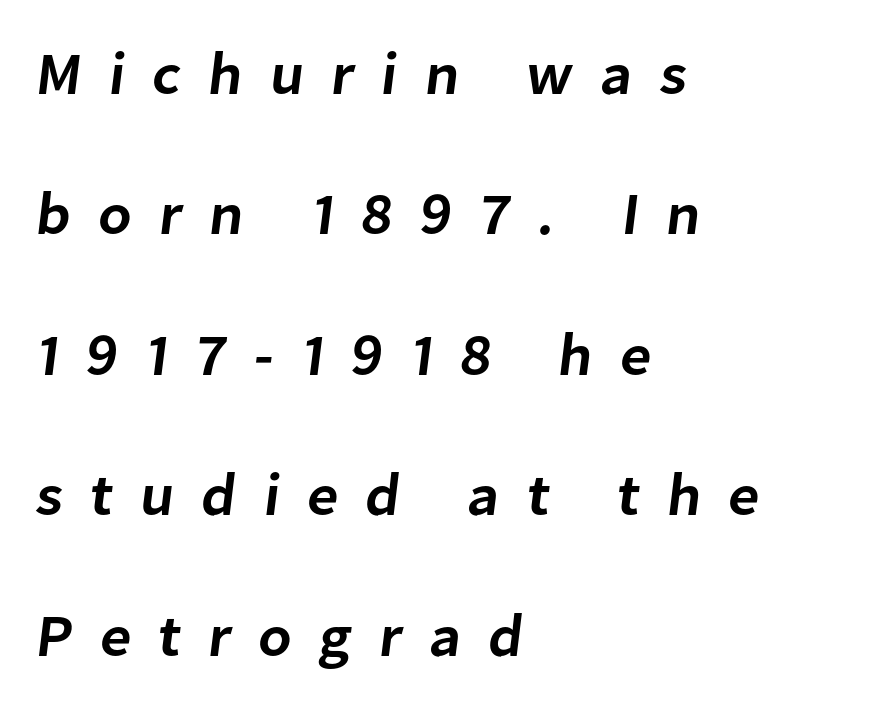
Proportional: the letters do not fall into vertical columns. Heft: intermediate — a semibold. Each word looks stretched out because of the extra space between its letters. Each letter's strokes conclude bluntly, with no projecting serifs. Just letters on the line, the space beneath them empty.
